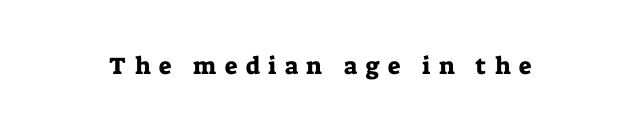
Q: Is the text italic (slanted)? A: No, it is upright.
Q: Is the text underlined? A: No.
Q: Is the spacing between letters normal or unusually wide? A: Unusually wide.
